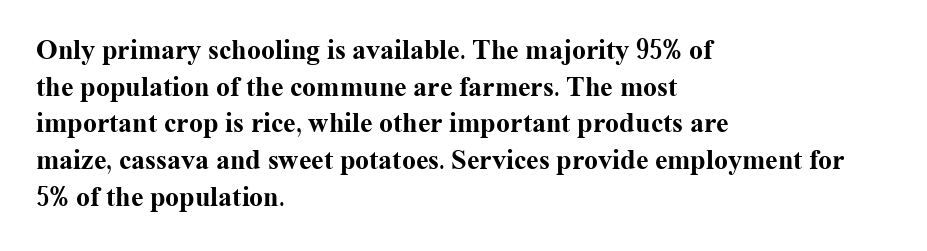
Vertically, the passage feels balanced, rows spaced as you'd expect. Line starts are locked; line ends wander. How heavy is the stroke? Heavy — this is a bold. Is there any slant? The stems are plumb. Here the glyphs are tracked normally, forming tight word shapes. Serifs: yes, visible at the terminals of the letterforms.
